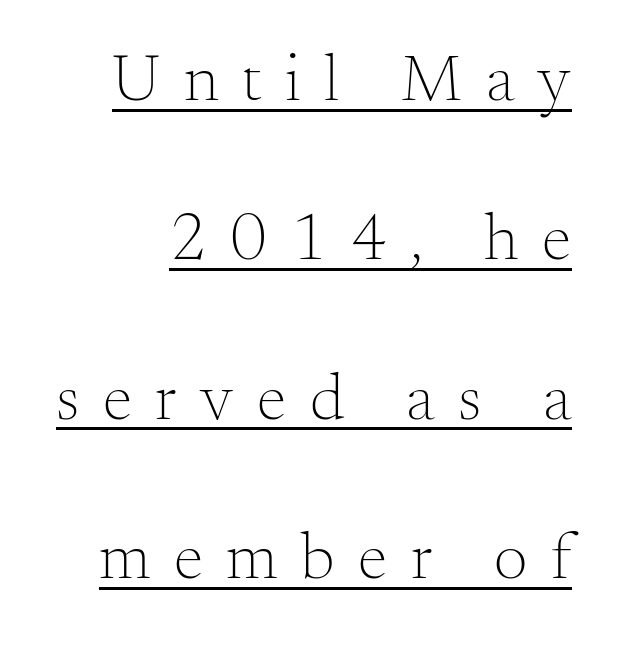
Q: Is the text bold? A: No.
Q: Is the text italic (slanted)? A: No, it is upright.
Q: Is the typeface a serif or a sans-serif typeface? A: Serif.
Q: Is the text underlined? A: Yes.
Q: Is the spacing between letters normal or unusually wide? A: Unusually wide.
Q: Is the spacing between lines tight, normal or loose? A: Loose.
Q: Width (condensed, normal, or wide)? A: Normal.
Q: Stroke contrast? A: Medium.
Q: x-height? A: Small.
Q: Monospaced? A: No.
